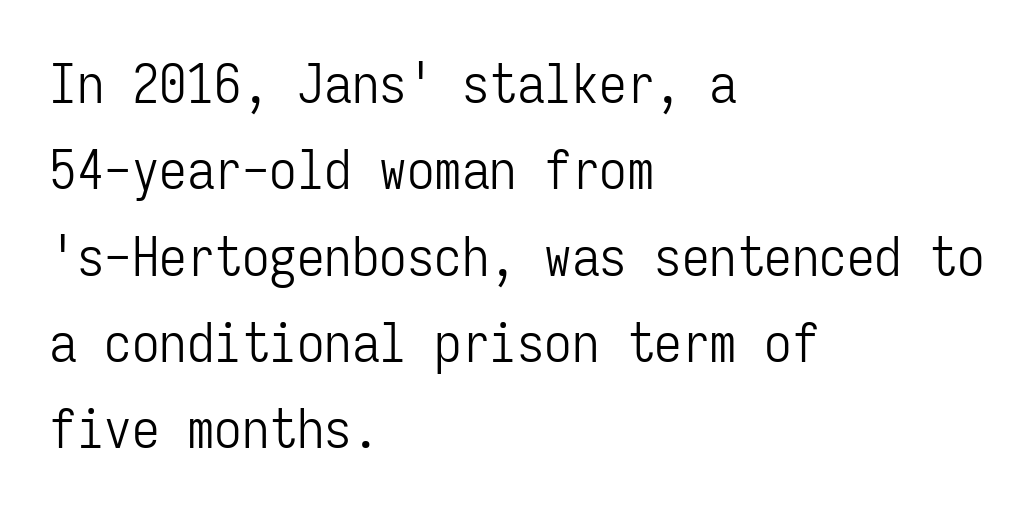
The image shows 55 px light, condensed sans-serif type, upright, monospaced; set left-aligned, normal line spacing (1.57x), normal letter spacing, not underlined; low stroke contrast and a medium x-height.
